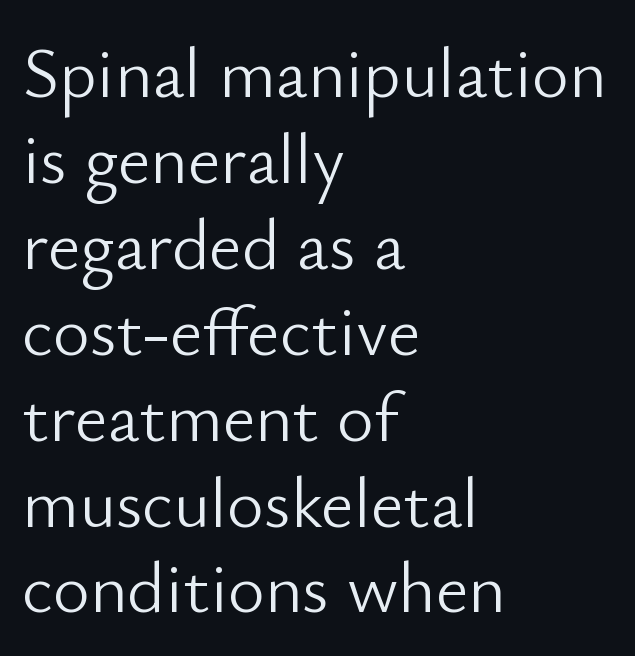
Q: Is the text bold? A: No.
Q: Is the text italic (slanted)? A: No, it is upright.
Q: Is the typeface a serif or a sans-serif typeface? A: Sans-serif.
Q: Is the text underlined? A: No.
Q: How is the paragraph aligned? A: Left-aligned.
Q: Is the spacing between letters normal or unusually wide? A: Normal.
Q: Width (condensed, normal, or wide)? A: Normal.
Q: Stroke contrast? A: Low.
Q: x-height? A: Small.
Q: Monospaced? A: No.
